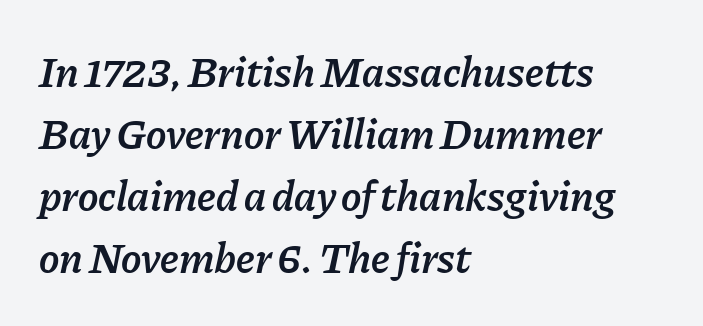
Q: Is the text bold? A: Semi-bold.
Q: Is the text italic (slanted)? A: Yes, it leans right by about 11 degrees.
Q: Is the text underlined? A: No.
Q: How is the paragraph aligned? A: Left-aligned.
Q: Is the spacing between letters normal or unusually wide? A: Normal.
Q: Is the spacing between lines tight, normal or loose? A: Normal.
Q: Width (condensed, normal, or wide)? A: Normal.
Q: Stroke contrast? A: Low.
Q: x-height? A: Medium.
Q: Monospaced? A: No.
